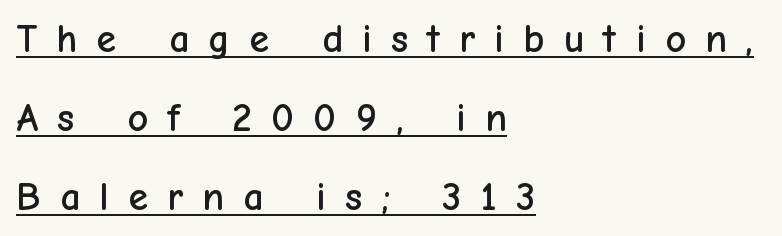
{"serif": "no", "italic": "no", "width": "normal", "stroke_contrast": "low", "x_height": "medium", "monospaced": "no", "underline": "yes", "align": "left", "line_spacing": "loose", "line_spacing_ratio": 1.97, "letter_spacing": "wide", "letter_spacing_em": 0.48, "glyph_px": 40}
